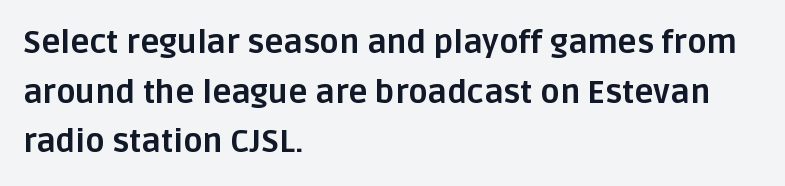
Unlike italic type, these characters show no tilt at all. A typesetter would call this leading conventional body-copy spacing. Words appear dense and cohesive because spacing is normal. The letters carry no serifs — their stems end cleanly without finishing strokes. This is heavy type, rendered in bold.
